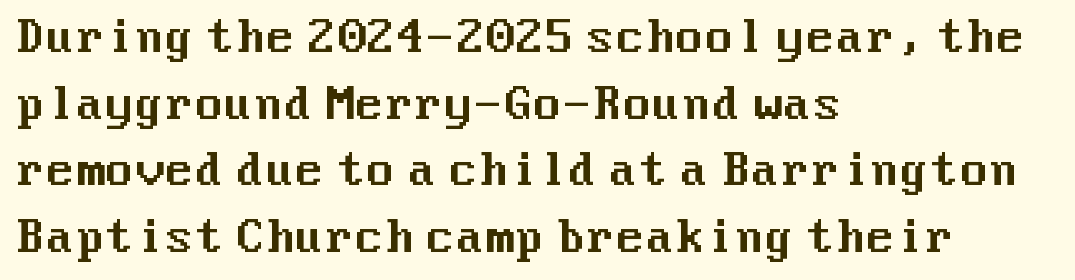
Q: Is the text italic (slanted)? A: No, it is upright.
Q: Is the typeface a serif or a sans-serif typeface? A: Sans-serif.
Q: Is the text underlined? A: No.
Q: How is the paragraph aligned? A: Left-aligned.
Q: Is the spacing between letters normal or unusually wide? A: Normal.
Q: Is the spacing between lines tight, normal or loose? A: Normal.
Q: Width (condensed, normal, or wide)? A: Normal.
Q: Stroke contrast? A: Medium.
Q: x-height? A: Medium.
